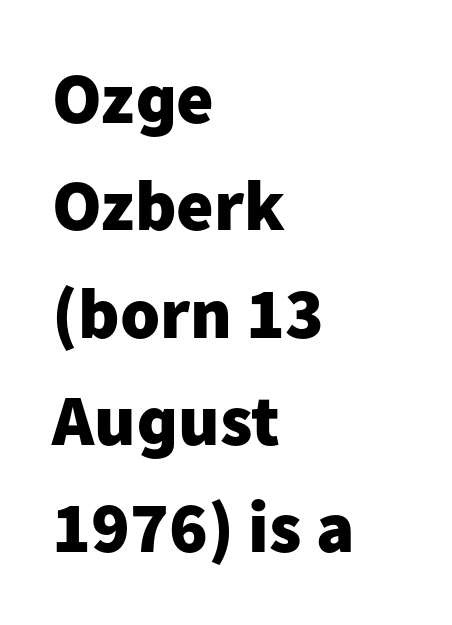
Q: Is the text bold? A: Yes.
Q: Is the text italic (slanted)? A: No, it is upright.
Q: Is the typeface a serif or a sans-serif typeface? A: Sans-serif.
Q: Is the text underlined? A: No.
Q: How is the paragraph aligned? A: Left-aligned.
Q: Is the spacing between letters normal or unusually wide? A: Normal.
Q: Is the spacing between lines tight, normal or loose? A: Normal.
Q: Width (condensed, normal, or wide)? A: Normal.
Q: Stroke contrast? A: Low.
Q: x-height? A: Medium.
Q: Monospaced? A: No.
